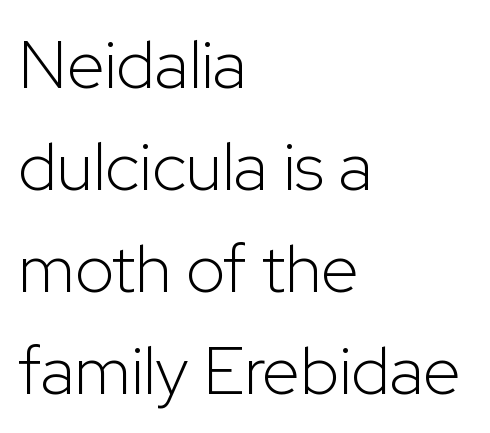
Serif or sans? Sans — the stroke terminals are bare. What's the leading like? Ordinary, nothing unusual. Anything drawn beneath the words? Only blank space. Italic? Not at all — the glyphs are vertical. Horizontally, the lines are justified to the leading edge only. The font sits on the lighter half of the weight spectrum, regular included.
